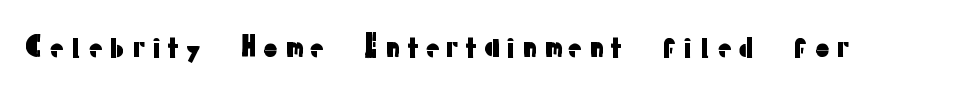
Q: Is the text italic (slanted)? A: No, it is upright.
Q: Is the typeface a serif or a sans-serif typeface? A: Sans-serif.
Q: Is the text underlined? A: No.
Q: Width (condensed, normal, or wide)? A: Normal.
Q: Stroke contrast? A: Low.
Q: x-height? A: Medium.
Q: Monospaced? A: No.
